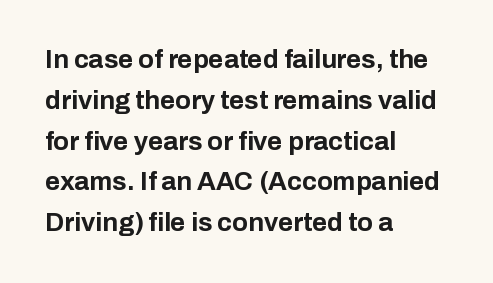
The image shows 26 px bold type, upright; set left-aligned, normal line spacing (1.57x), normal letter spacing, not underlined.
